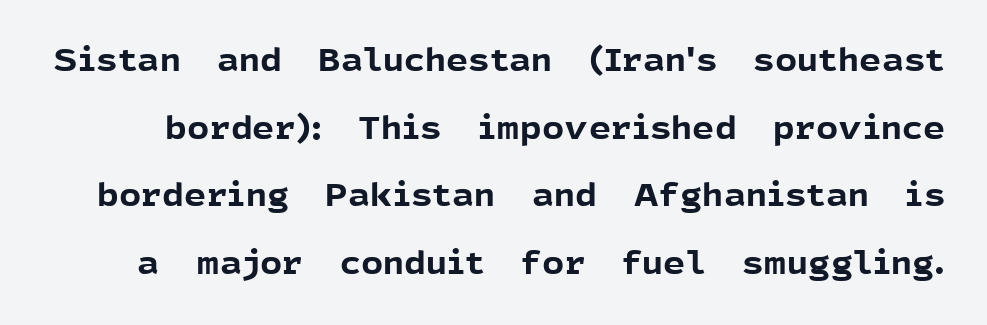
Q: Is the text bold? A: Yes.
Q: Is the text italic (slanted)? A: No, it is upright.
Q: Is the typeface a serif or a sans-serif typeface? A: Sans-serif.
Q: Is the text underlined? A: No.
Q: Is the spacing between letters normal or unusually wide? A: Normal.
Q: Is the spacing between lines tight, normal or loose? A: Loose.
Q: Width (condensed, normal, or wide)? A: Normal.
Q: x-height? A: Medium.
Q: Monospaced? A: No.
